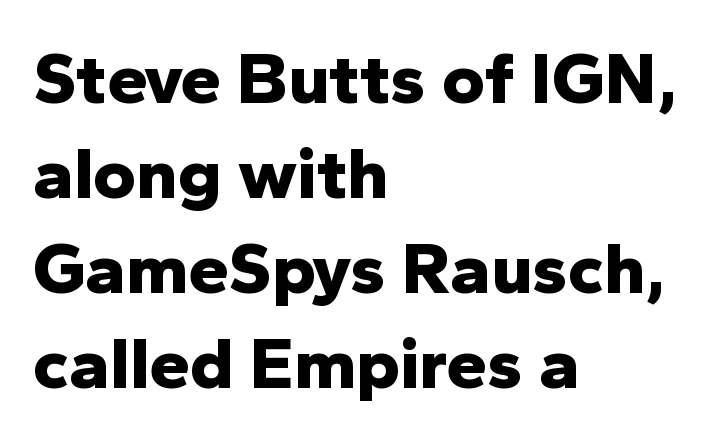
{"serif": "no", "italic": "no", "bold": "yes", "weight": "bold", "width": "normal", "stroke_contrast": "low", "x_height": "medium", "monospaced": "no", "underline": "no", "align": "left", "line_spacing": "normal", "line_spacing_ratio": 1.3, "letter_spacing": "normal", "letter_spacing_em": 0.0, "glyph_px": 73}
